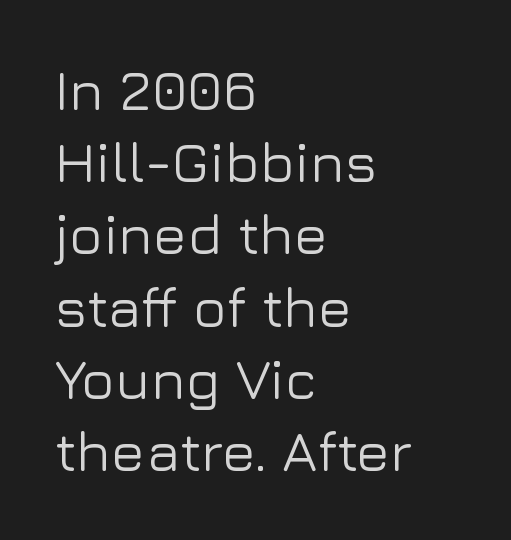
The image shows 56 px sans-serif type, upright; set left-aligned, normal line spacing (1.29x), normal letter spacing, not underlined; low stroke contrast and a medium x-height.
